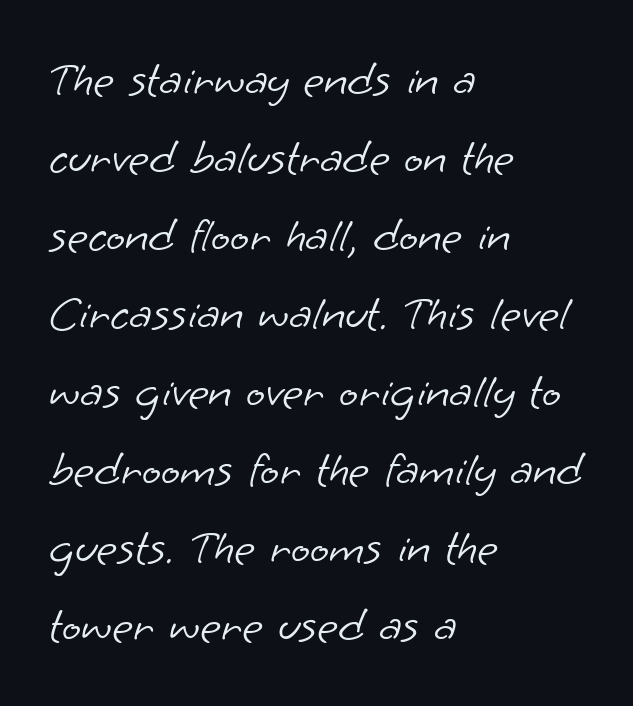
{"serif": "no", "bold": "no", "weight": "light", "width": "normal", "stroke_contrast": "low", "x_height": "small", "monospaced": "no", "underline": "no", "align": "left", "line_spacing": "normal", "line_spacing_ratio": 1.56, "letter_spacing": "normal", "letter_spacing_em": 0.0, "glyph_px": 50}
